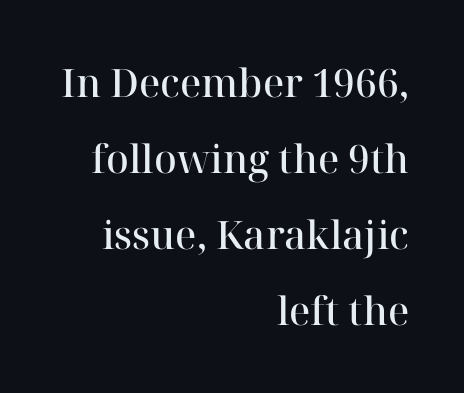
The image shows 39 px semibold serif type, upright; set right-aligned, loose line spacing (1.95x), normal letter spacing, not underlined; high stroke contrast and a medium x-height.
